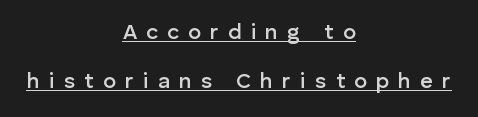
{"italic": "no", "bold": "semi", "underline": "yes", "align": "center", "line_spacing": "loose", "line_spacing_ratio": 2.23, "letter_spacing": "wide", "letter_spacing_em": 0.41, "glyph_px": 22}
